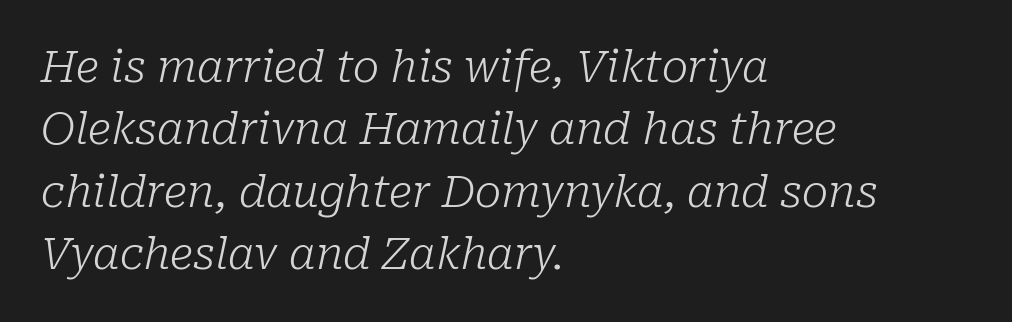
{"serif": "yes", "italic": "yes", "lean": "right", "slant_degrees": 10, "bold": "no", "weight": "light", "width": "normal", "stroke_contrast": "low", "x_height": "medium", "monospaced": "no", "underline": "no", "align": "left", "line_spacing": "normal", "line_spacing_ratio": 1.42, "letter_spacing": "normal", "letter_spacing_em": 0.0, "glyph_px": 44}
